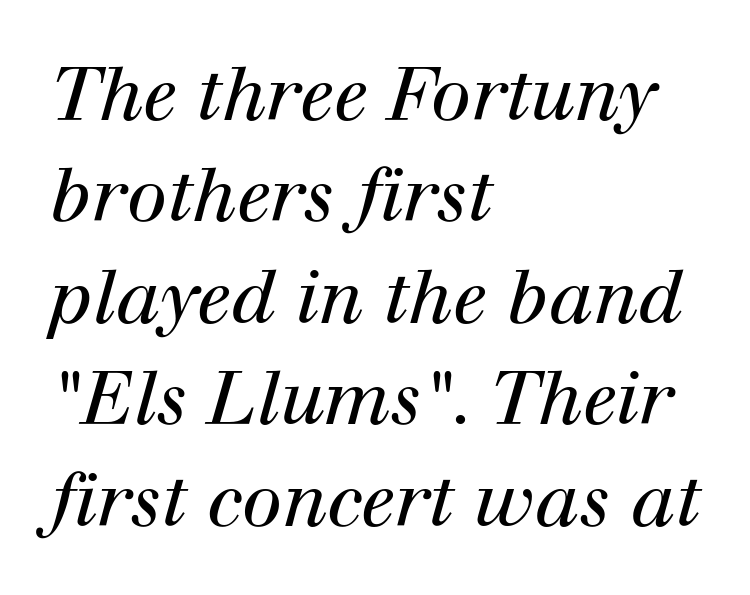
{"serif": "yes", "italic": "yes", "lean": "right", "slant_degrees": 12, "bold": "no", "weight": "regular", "width": "normal", "stroke_contrast": "high", "x_height": "medium", "monospaced": "no", "underline": "no", "align": "left", "line_spacing": "normal", "line_spacing_ratio": 1.39, "letter_spacing": "normal", "letter_spacing_em": 0.0, "glyph_px": 73}
